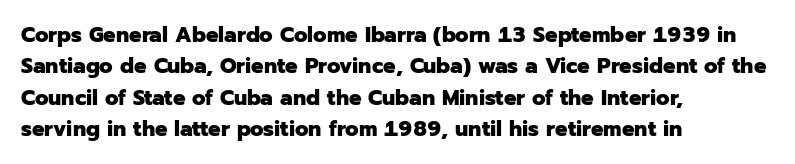
The image shows 22 px bold type, upright; set left-aligned, normal line spacing (1.43x), normal letter spacing, not underlined.
